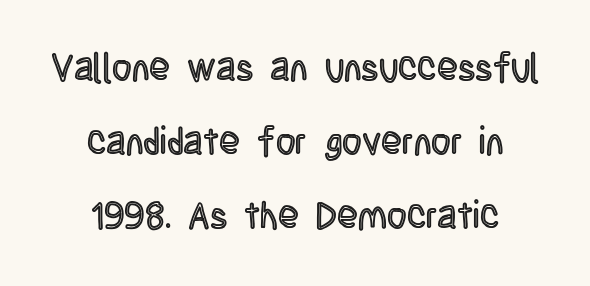
Leading: increased. The whitespace from short lines is split evenly between both sides. Any mark beneath the type? The region is blank. Rendered with straight, roman letterforms.
